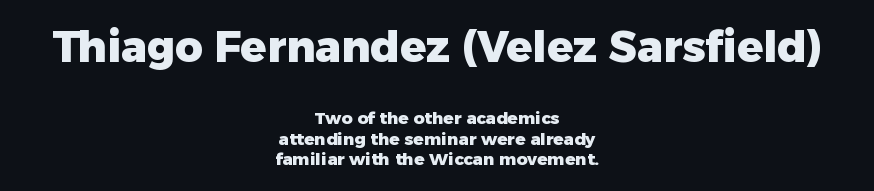
Q: Is the text bold? A: Yes.
Q: Is the text italic (slanted)? A: No, it is upright.
Q: Is the typeface a serif or a sans-serif typeface? A: Sans-serif.
Q: Is the text underlined? A: No.
Q: How is the paragraph aligned? A: Centered.
Q: Is the spacing between letters normal or unusually wide? A: Normal.
Q: Which block of text is set in a larger size, the first (top) or the second (bottom)? A: The first (top) one.
Q: Width (condensed, normal, or wide)? A: Normal.
Q: Stroke contrast? A: Low.
Q: x-height? A: Medium.
Q: Monospaced? A: No.
